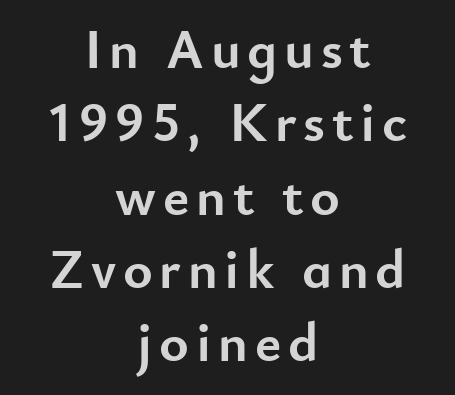
{"serif": "no", "italic": "no", "bold": "yes", "weight": "semibold", "width": "normal", "stroke_contrast": "low", "x_height": "small", "monospaced": "no", "underline": "no", "align": "center", "line_spacing": "normal", "line_spacing_ratio": 1.31, "glyph_px": 56}
